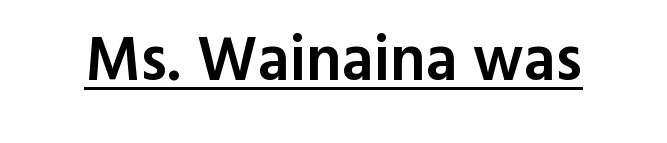
The image shows 63 px semibold sans-serif type, upright; set normal letter spacing, underlined; a medium x-height.
